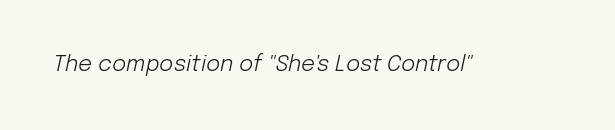
Compared with typical body copy, the letter spacing here is the same. Style check: oblique. Stems here are at most as thick as an everyday book face. Bare-footed words on every line.
